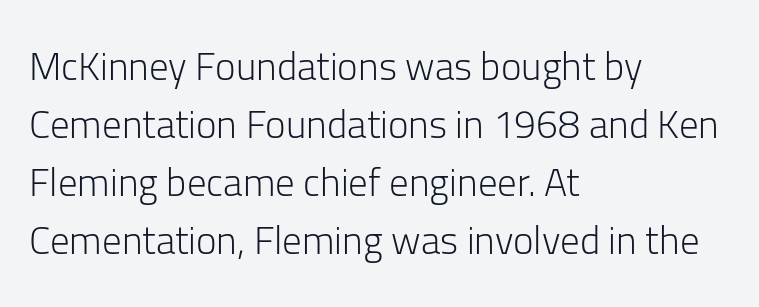
The image shows 39 px light sans-serif type, upright; set left-aligned, normal line spacing (1.49x), normal letter spacing, not underlined; low stroke contrast and a medium x-height.
